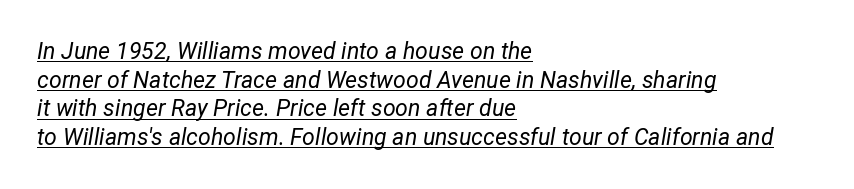
{"italic": "yes", "lean": "right", "slant_degrees": 12, "bold": "no", "underline": "yes", "align": "left", "line_spacing": "normal", "line_spacing_ratio": 1.25, "letter_spacing": "normal", "letter_spacing_em": 0.0, "glyph_px": 23}
